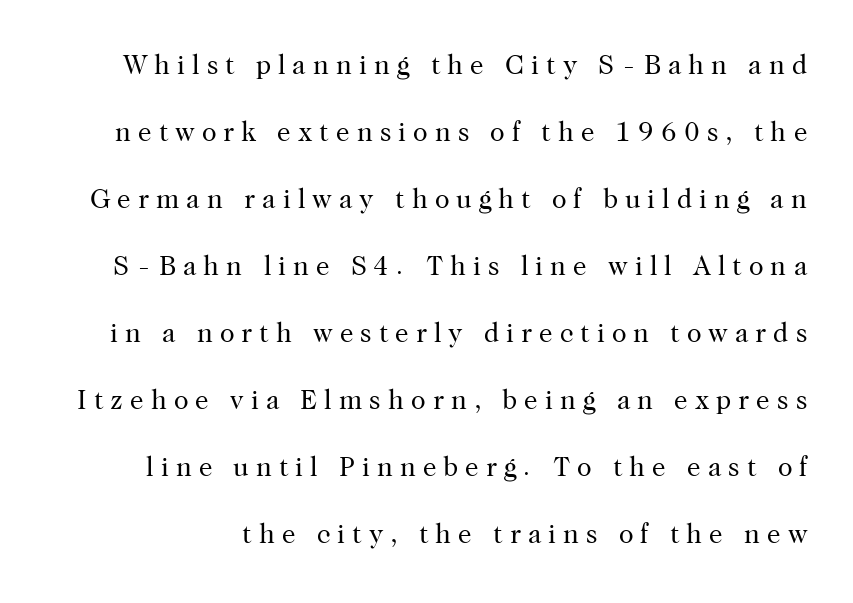
Q: Is the text bold? A: No.
Q: Is the text italic (slanted)? A: No, it is upright.
Q: Is the text underlined? A: No.
Q: Is the spacing between letters normal or unusually wide? A: Unusually wide.
Q: Is the spacing between lines tight, normal or loose? A: Loose.
